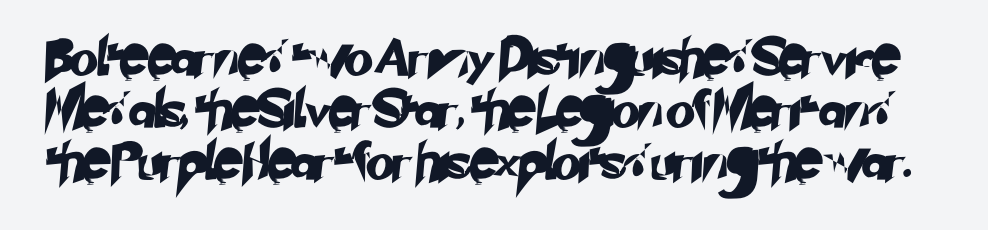
Q: Is the typeface a serif or a sans-serif typeface? A: Sans-serif.
Q: Is the text underlined? A: No.
Q: Is the spacing between letters normal or unusually wide? A: Normal.
Q: Is the spacing between lines tight, normal or loose? A: Normal.
Q: Width (condensed, normal, or wide)? A: Normal.
Q: Stroke contrast? A: Low.
Q: x-height? A: Small.
Q: Monospaced? A: No.
